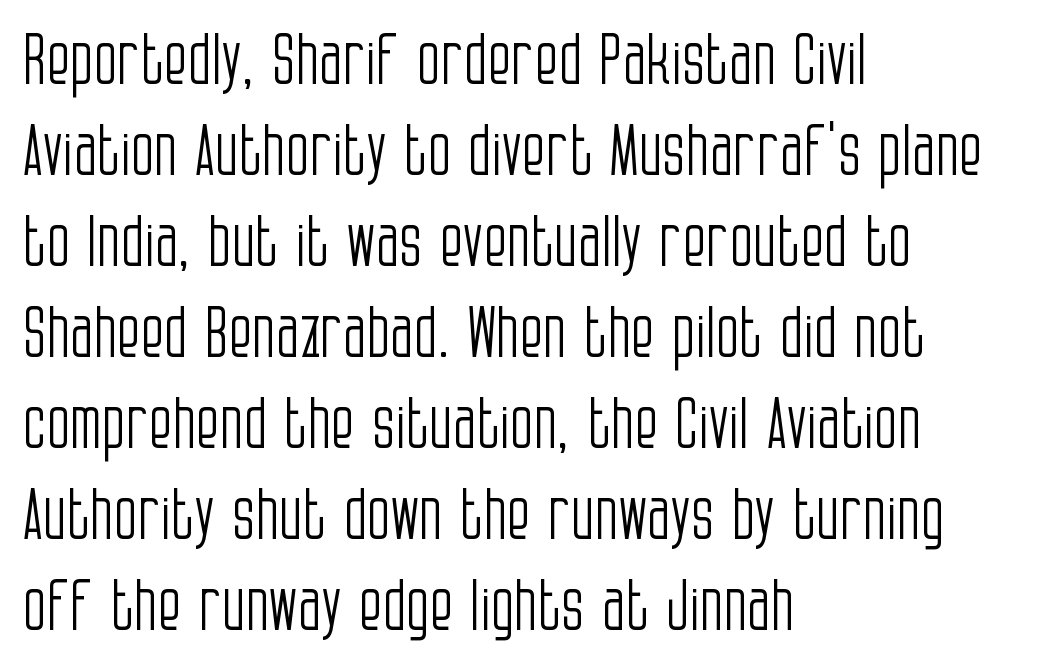
The image shows 69 px light, condensed sans-serif type, upright; set left-aligned, normal line spacing (1.32x), normal letter spacing, not underlined; low stroke contrast and a large x-height.
